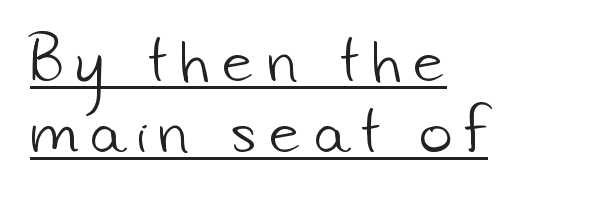
Observe the absence of serifs on each vertical stroke in this sample. This sample has the flowing, uneven cadence of proportional lettering. Somebody hit Ctrl+U on this one — the words are underlined. The tracking reads as deliberately expanded to a designer's eye. The leading is moderate, giving the passage an even texture.
